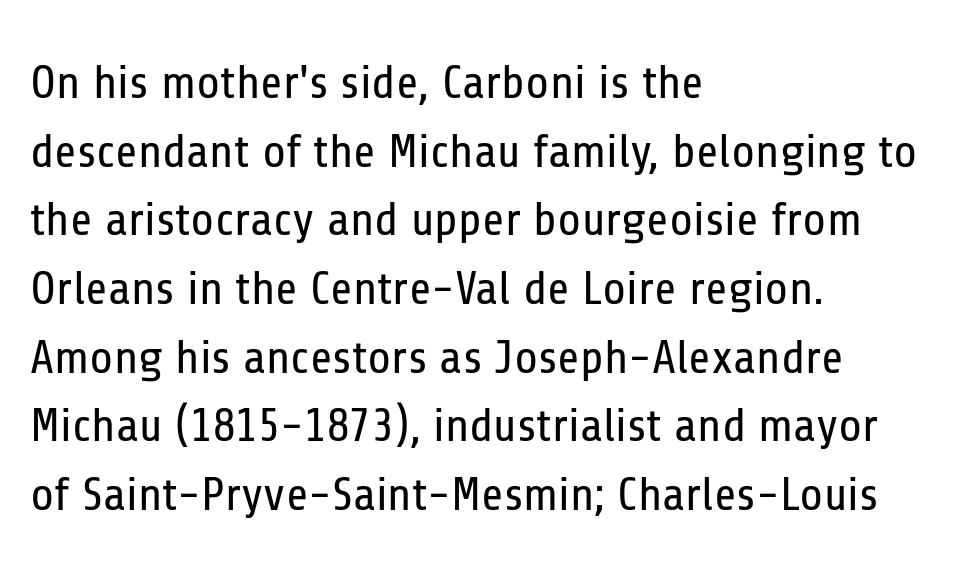
Q: Is the text bold? A: No.
Q: Is the text italic (slanted)? A: No, it is upright.
Q: Is the typeface a serif or a sans-serif typeface? A: Sans-serif.
Q: Is the text underlined? A: No.
Q: How is the paragraph aligned? A: Left-aligned.
Q: Is the spacing between letters normal or unusually wide? A: Normal.
Q: Is the spacing between lines tight, normal or loose? A: Normal.
Q: Width (condensed, normal, or wide)? A: Condensed.
Q: Stroke contrast? A: Low.
Q: x-height? A: Medium.
Q: Monospaced? A: No.
